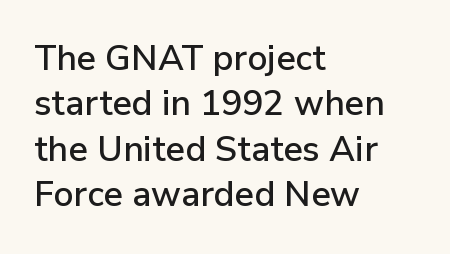
Q: Is the text italic (slanted)? A: No, it is upright.
Q: Is the typeface a serif or a sans-serif typeface? A: Sans-serif.
Q: Is the text underlined? A: No.
Q: How is the paragraph aligned? A: Left-aligned.
Q: Is the spacing between letters normal or unusually wide? A: Normal.
Q: Is the spacing between lines tight, normal or loose? A: Normal.
Q: Width (condensed, normal, or wide)? A: Normal.
Q: Stroke contrast? A: Low.
Q: x-height? A: Medium.
Q: Monospaced? A: No.
